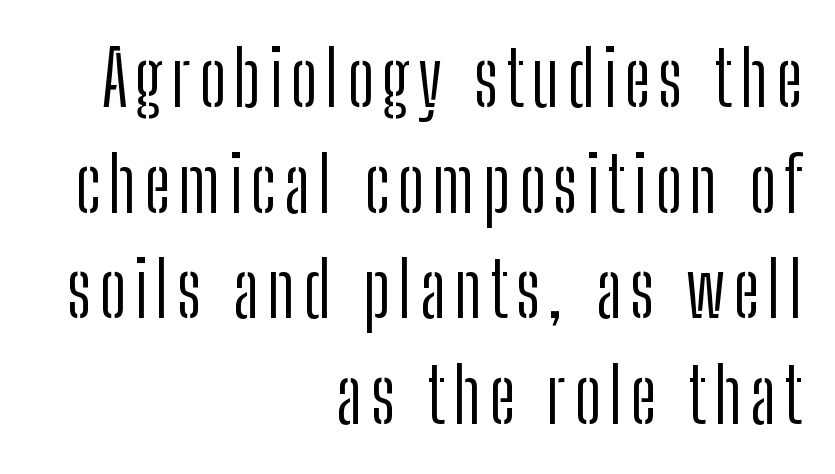
Is the block centered? No — it sits flush against the right margin. The letterforms sit at book weight or below. Tall strokes in this sample are plumb rather than angled. A normal amount of white space separates one row of letters from the next. These lines are rendered in a variable-pitch font. Letterform terminals end flat and unadorned throughout the passage.
